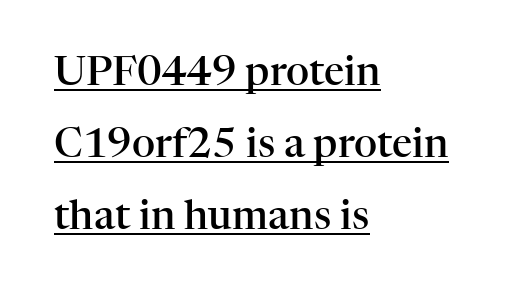
In terms of weight, the rendering is demibold, just under bold. How are the letters spaced? Ordinarily, with no added tracking. A typographer would call this underscored text. Reading down the block, your eye returns to a fixed left position each line.
